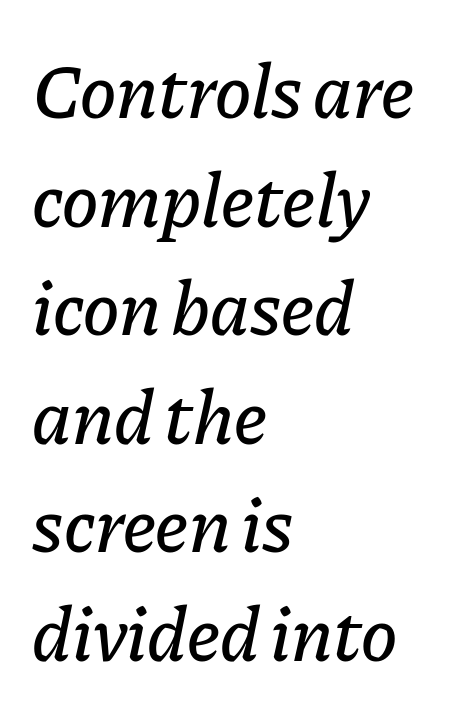
Slant detected: the letters are inclined. Alignment: flush left. Here the glyphs are tracked normally, forming tight word shapes. How would I describe the line gaps? Plain and ordinary.
